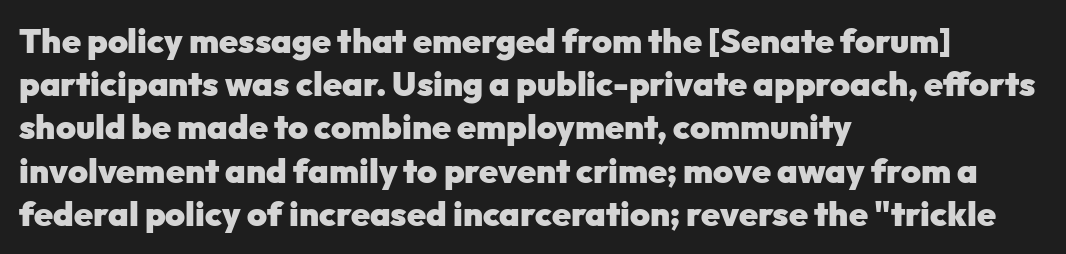
The image shows 34 px heavy sans-serif type, upright; set left-aligned, normal line spacing (1.27x), normal letter spacing, not underlined; low stroke contrast and a medium x-height.
